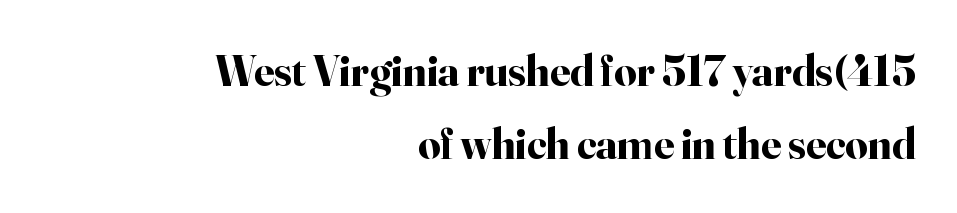
{"serif": "yes", "italic": "no", "bold": "yes", "weight": "bold", "width": "normal", "stroke_contrast": "high", "x_height": "small", "monospaced": "no", "underline": "no", "align": "right", "line_spacing": "normal", "line_spacing_ratio": 1.65, "letter_spacing": "normal", "letter_spacing_em": 0.0, "glyph_px": 44}
